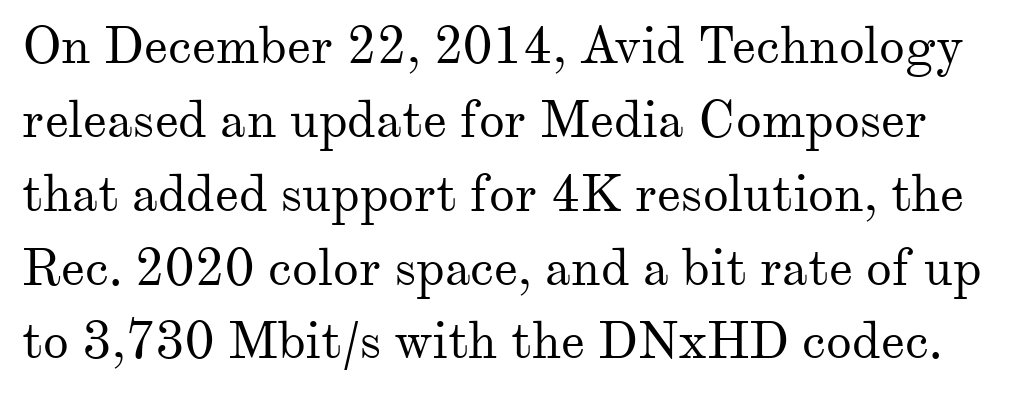
Q: Is the text bold? A: No.
Q: Is the text italic (slanted)? A: No, it is upright.
Q: Is the typeface a serif or a sans-serif typeface? A: Serif.
Q: Is the text underlined? A: No.
Q: Is the spacing between letters normal or unusually wide? A: Normal.
Q: Is the spacing between lines tight, normal or loose? A: Normal.
Q: Width (condensed, normal, or wide)? A: Normal.
Q: Stroke contrast? A: Medium.
Q: x-height? A: Small.
Q: Monospaced? A: No.
